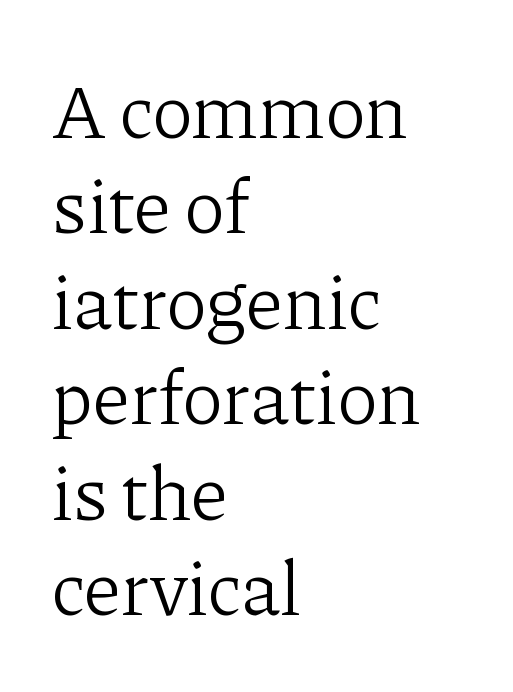
{"serif": "yes", "italic": "no", "bold": "no", "weight": "light", "width": "normal", "stroke_contrast": "low", "x_height": "medium", "monospaced": "no", "underline": "no", "align": "left", "line_spacing_ratio": 1.24, "letter_spacing": "normal", "letter_spacing_em": 0.0, "glyph_px": 77}
